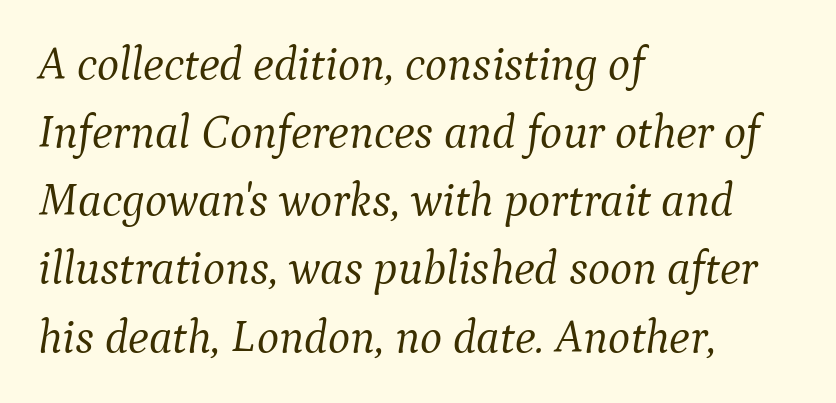
Just letters on the line, the space beneath them empty. The leading is moderate, giving the passage an even texture. Spacing between characters is what you'd get straight out of the box. A typesetter would mark this as italic. Stems and bowls with no extra thickness — not bold.
